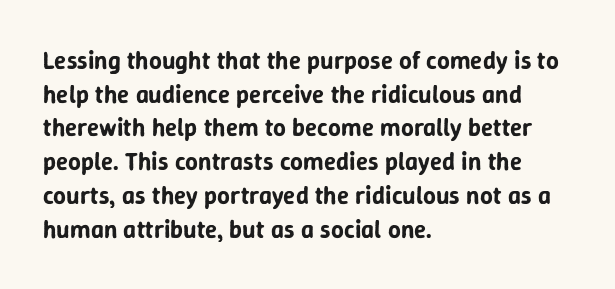
{"italic": "no", "underline": "no", "align": "left", "line_spacing": "normal", "line_spacing_ratio": 1.35, "letter_spacing": "normal", "letter_spacing_em": 0.0, "glyph_px": 25}
